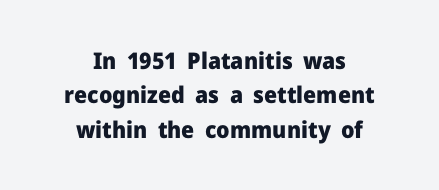
Q: Is the text bold? A: Yes.
Q: Is the text italic (slanted)? A: No, it is upright.
Q: Is the text underlined? A: No.
Q: How is the paragraph aligned? A: Centered.
Q: Is the spacing between letters normal or unusually wide? A: Normal.
Q: Is the spacing between lines tight, normal or loose? A: Normal.
